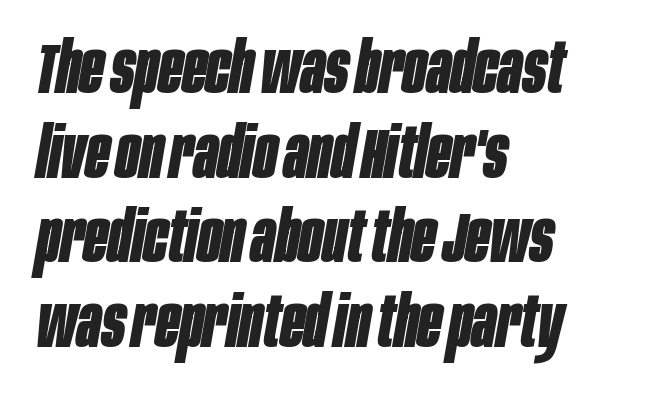
Q: Is the text bold? A: Yes.
Q: Is the text italic (slanted)? A: Yes, it leans right by about 10 degrees.
Q: Is the text underlined? A: No.
Q: How is the paragraph aligned? A: Left-aligned.
Q: Is the spacing between letters normal or unusually wide? A: Normal.
Q: Width (condensed, normal, or wide)? A: Condensed.
Q: Stroke contrast? A: Low.
Q: x-height? A: Large.
Q: Monospaced? A: No.
